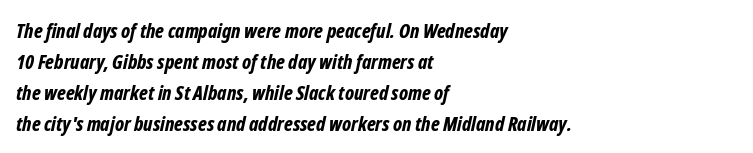
{"italic": "yes", "lean": "right", "slant_degrees": 12, "bold": "yes", "underline": "no", "align": "left", "line_spacing": "normal", "line_spacing_ratio": 1.55, "letter_spacing": "normal", "letter_spacing_em": 0.0, "glyph_px": 20}
